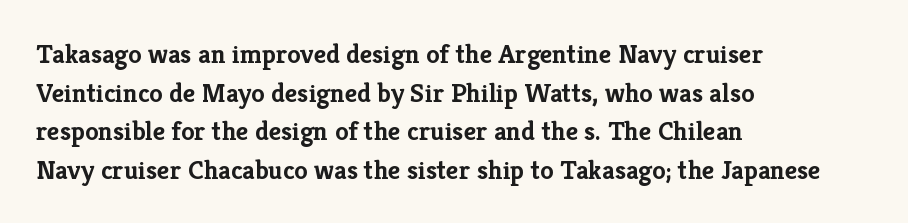
The glyphs are unaccompanied by any horizontal stroke below them. Alignment: flush left. Its strokes are broad and dark, the hallmark of bold type. Designer's note — italics off, roman on.
